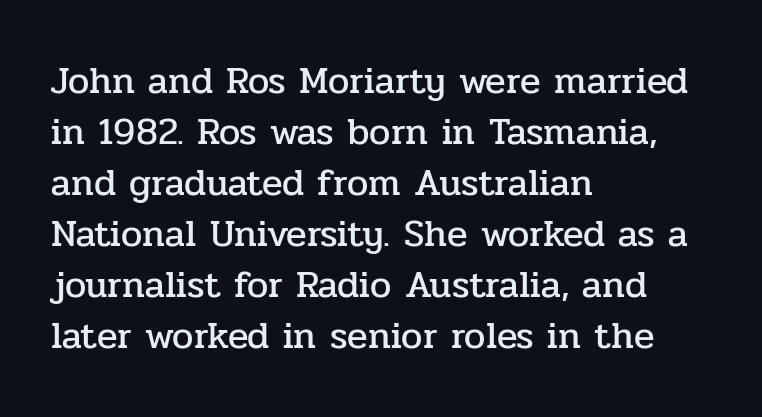
The image shows 38 px serif type, upright; set left-aligned, normal line spacing (1.34x), normal letter spacing, not underlined; low stroke contrast and a medium x-height.
